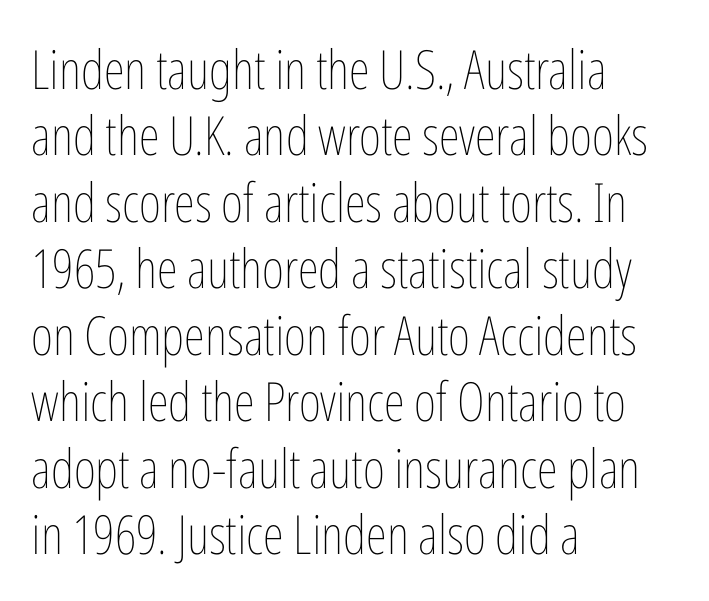
{"italic": "no", "bold": "no", "weight": "thin", "width": "condensed", "stroke_contrast": "low", "x_height": "medium", "monospaced": "no", "underline": "no", "align": "left", "line_spacing_ratio": 1.23, "letter_spacing": "normal", "letter_spacing_em": 0.0, "glyph_px": 54}
